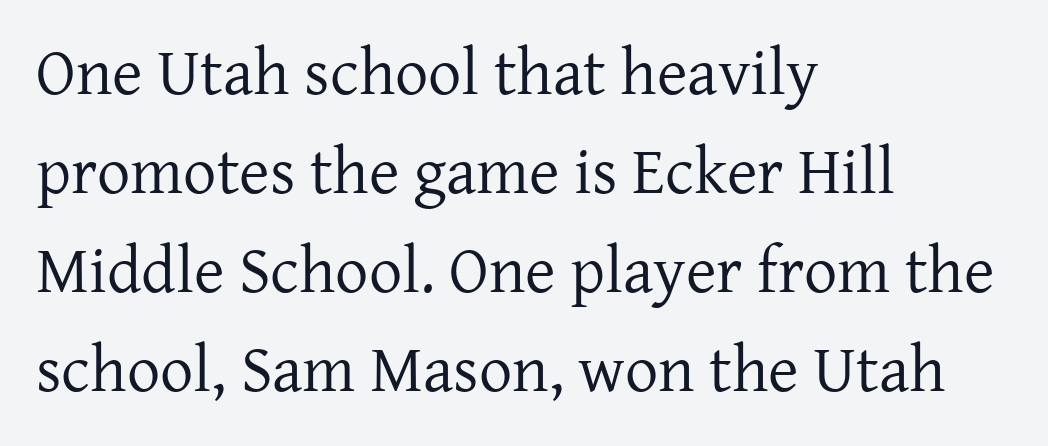
Q: Is the text bold? A: No.
Q: Is the text italic (slanted)? A: No, it is upright.
Q: Is the typeface a serif or a sans-serif typeface? A: Serif.
Q: Is the text underlined? A: No.
Q: How is the paragraph aligned? A: Left-aligned.
Q: Is the spacing between letters normal or unusually wide? A: Normal.
Q: Is the spacing between lines tight, normal or loose? A: Normal.
Q: Width (condensed, normal, or wide)? A: Normal.
Q: Stroke contrast? A: Low.
Q: x-height? A: Medium.
Q: Monospaced? A: No.
